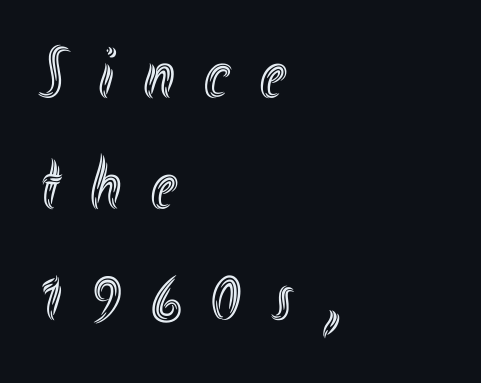
The image shows 73 px condensed type; set left-aligned, normal line spacing (1.52x), unusually wide letter spacing (+0.42 em), not underlined; a small x-height.
